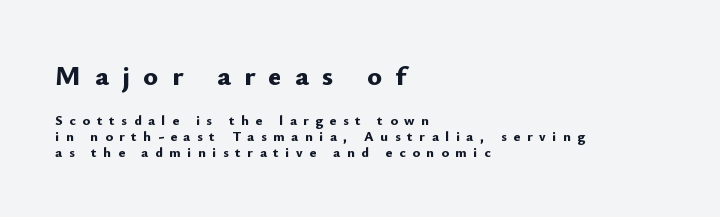
{"serif": "no", "italic": "no", "bold": "yes", "weight": "bold", "width": "normal", "stroke_contrast": "low", "x_height": "small", "monospaced": "no", "underline": "no", "align": "left", "line_spacing": "tight", "line_spacing_ratio": 1.15, "letter_spacing": "wide", "letter_spacing_em": 0.48, "larger_block": "first", "size_ratio": 2.0, "glyph_px": 28}
